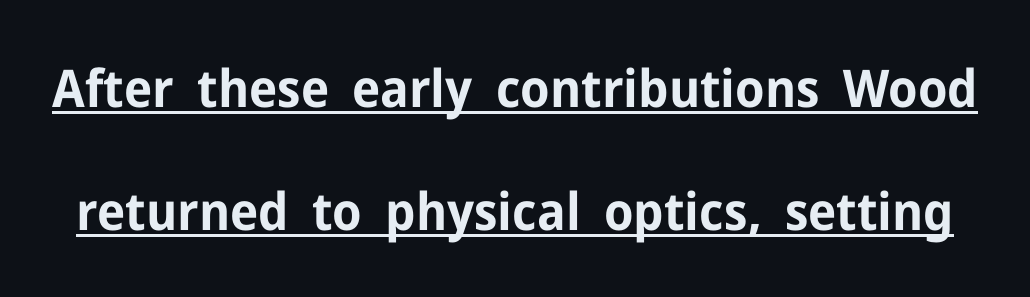
The image shows 52 px bold sans-serif type, upright; set loose line spacing (2.36x), normal letter spacing, underlined; low stroke contrast and a medium x-height.
